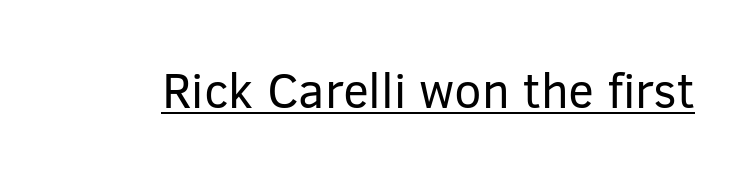
The image shows 49 px regular-weight sans-serif type, upright; set normal letter spacing, underlined; low stroke contrast and a medium x-height.
